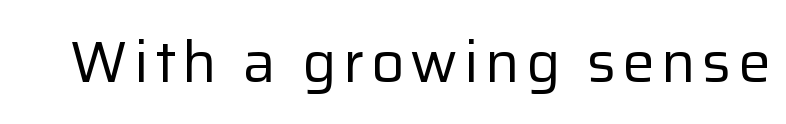
Character widths vary here, with narrow letters taking less room than wide ones. The weight tops out at a normal text grade. Serif or sans? Sans — the stroke terminals are bare. Any mark beneath the type? The region is blank. If you drew a line through each stem, it would be perfectly vertical.
